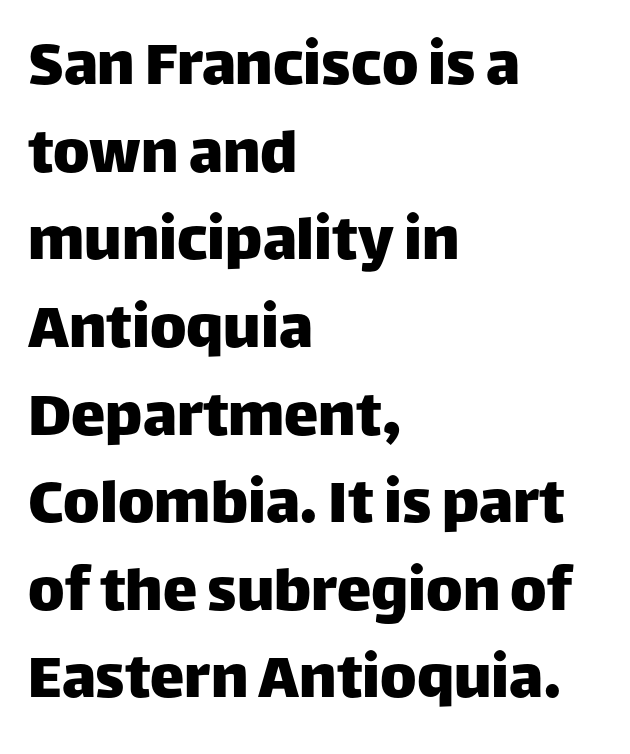
Q: Is the text italic (slanted)? A: No, it is upright.
Q: Is the typeface a serif or a sans-serif typeface? A: Sans-serif.
Q: Is the text underlined? A: No.
Q: How is the paragraph aligned? A: Left-aligned.
Q: Is the spacing between letters normal or unusually wide? A: Normal.
Q: Is the spacing between lines tight, normal or loose? A: Normal.
Q: Width (condensed, normal, or wide)? A: Normal.
Q: Stroke contrast? A: Low.
Q: x-height? A: Large.
Q: Monospaced? A: No.
